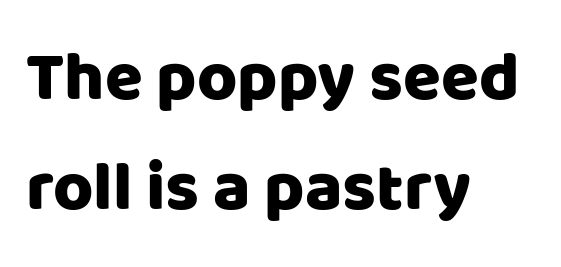
Q: Is the text italic (slanted)? A: No, it is upright.
Q: Is the typeface a serif or a sans-serif typeface? A: Sans-serif.
Q: Is the text underlined? A: No.
Q: How is the paragraph aligned? A: Left-aligned.
Q: Is the spacing between letters normal or unusually wide? A: Normal.
Q: Is the spacing between lines tight, normal or loose? A: Normal.
Q: Width (condensed, normal, or wide)? A: Normal.
Q: Stroke contrast? A: Low.
Q: x-height? A: Large.
Q: Monospaced? A: No.
